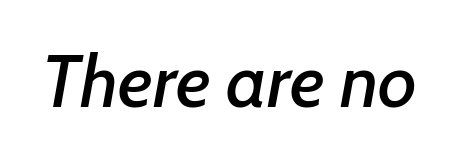
If you drew a line through each stem, it would be angled. Looks like regular typesetting: each glyph gets only the width it needs. Inter-character spacing is left at the font's built-in metrics. The passage shown is not underscored anywhere.
